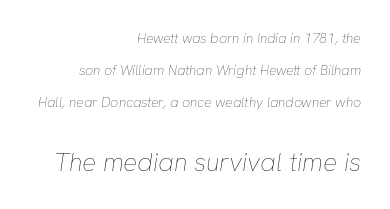
{"italic": "yes", "lean": "right", "slant_degrees": 8, "bold": "no", "underline": "no", "align": "right", "line_spacing": "loose", "line_spacing_ratio": 2.27, "letter_spacing": "normal", "letter_spacing_em": 0.0, "larger_block": "second", "size_ratio": 1.86, "glyph_px": 26}
